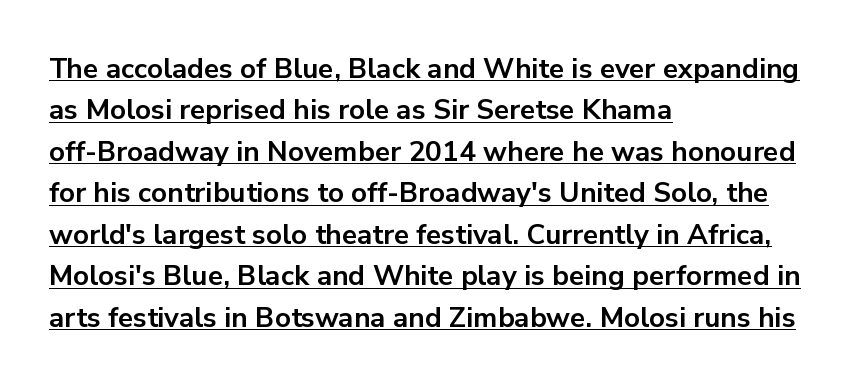
The image shows 28 px bold sans-serif type, upright; set left-aligned, normal line spacing (1.48x), normal letter spacing, underlined; low stroke contrast and a medium x-height.
